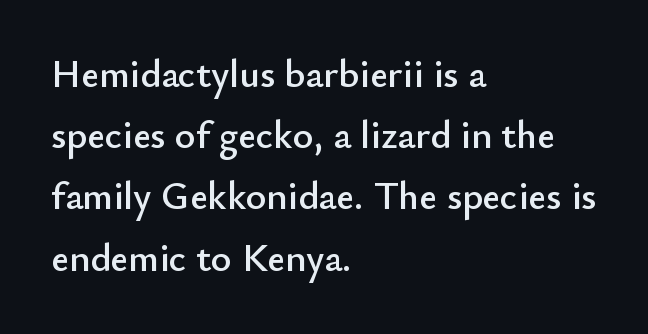
{"serif": "no", "italic": "no", "width": "normal", "stroke_contrast": "low", "x_height": "small", "monospaced": "no", "underline": "no", "align": "left", "line_spacing": "normal", "line_spacing_ratio": 1.57, "letter_spacing": "normal", "letter_spacing_em": 0.0, "glyph_px": 39}
